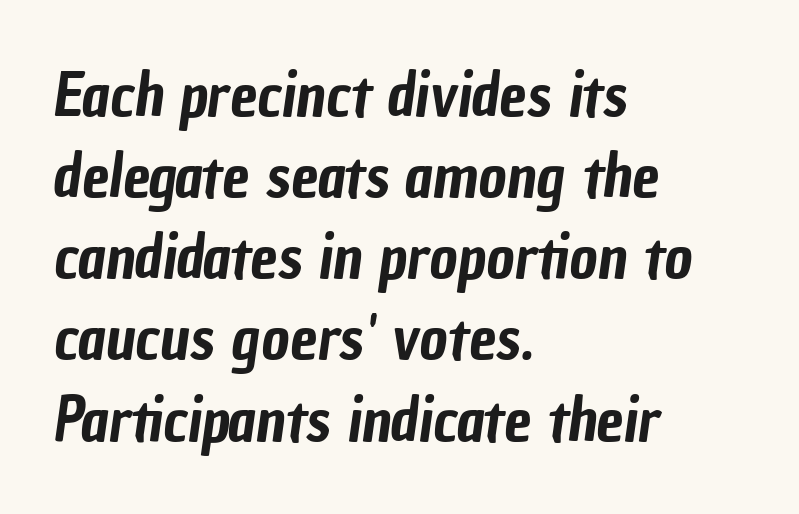
Q: Is the typeface a serif or a sans-serif typeface? A: Sans-serif.
Q: Is the text underlined? A: No.
Q: How is the paragraph aligned? A: Left-aligned.
Q: Is the spacing between letters normal or unusually wide? A: Normal.
Q: Is the spacing between lines tight, normal or loose? A: Normal.
Q: Width (condensed, normal, or wide)? A: Condensed.
Q: Stroke contrast? A: Low.
Q: x-height? A: Medium.
Q: Monospaced? A: No.
